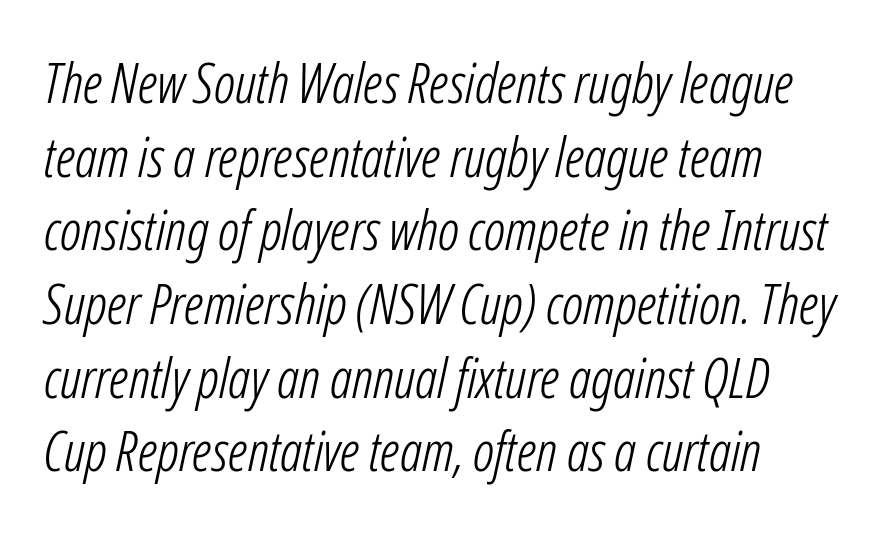
Think of a printed novel: that variable character pitch is what you see here. A normal amount of white space separates one row of letters from the next. You could call the tracking neutral — neither tight nor loose. Heaviness? Minimal to ordinary, like unemphasized prose. The string is rendered with underlining switched off.
